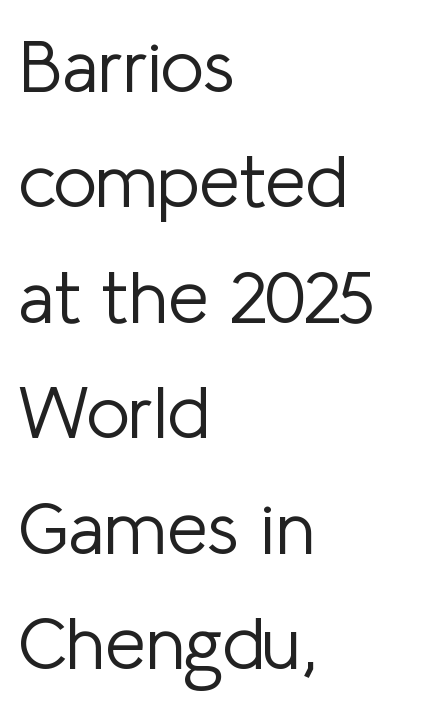
The face looks like a standard text weight, possibly lighter. Honestly, the letter spacing is just normal — you wouldn't notice it. Regarding serifs, this sample does without them. The baseline area is clear. Normally led — the rows are evenly, conventionally spaced.
